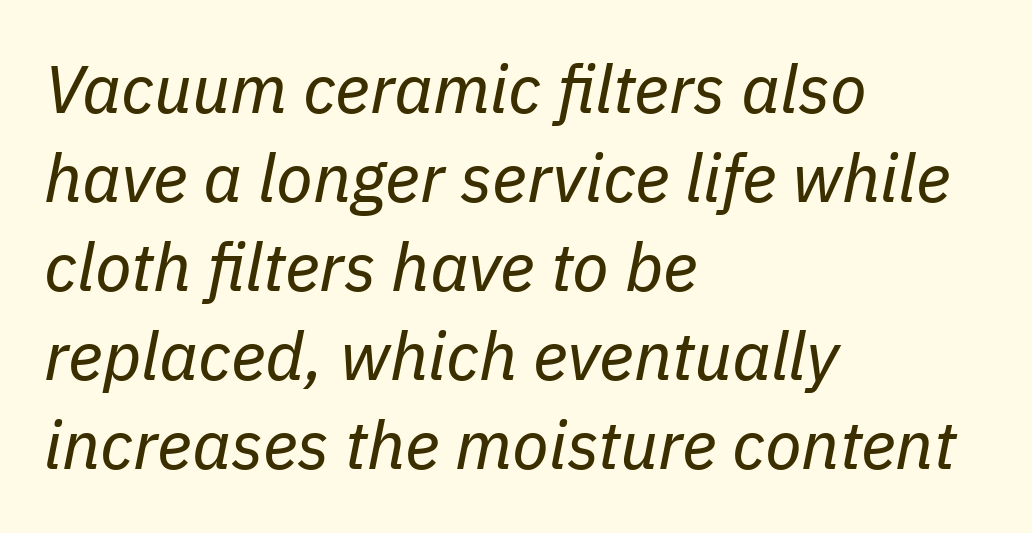
Q: Is the text bold? A: No.
Q: Is the text italic (slanted)? A: Yes, it leans right by about 11 degrees.
Q: Is the text underlined? A: No.
Q: How is the paragraph aligned? A: Left-aligned.
Q: Is the spacing between letters normal or unusually wide? A: Normal.
Q: Is the spacing between lines tight, normal or loose? A: Normal.
Q: Width (condensed, normal, or wide)? A: Normal.
Q: Stroke contrast? A: Low.
Q: x-height? A: Medium.
Q: Monospaced? A: No.
